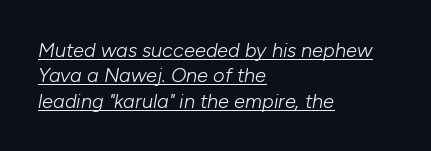
{"italic": "yes", "lean": "right", "slant_degrees": 10, "bold": "no", "underline": "yes", "align": "left", "line_spacing": "normal", "line_spacing_ratio": 1.27, "letter_spacing": "normal", "letter_spacing_em": 0.0, "glyph_px": 20}
